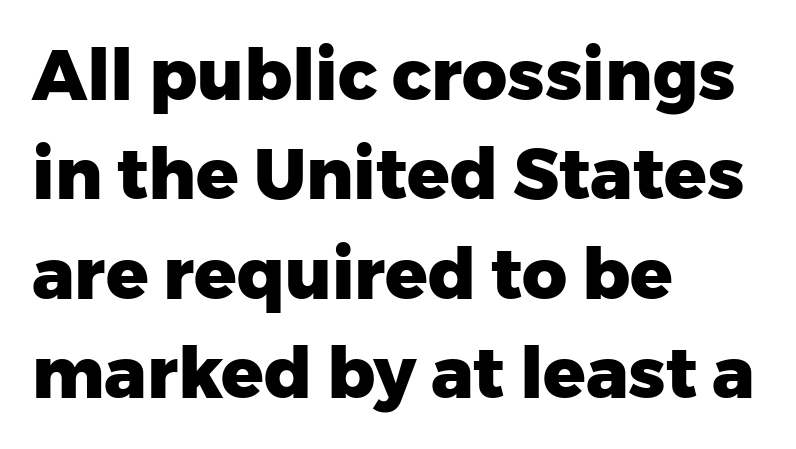
The image shows 70 px heavy sans-serif type, upright; set left-aligned, normal line spacing (1.42x), normal letter spacing, not underlined; low stroke contrast and a medium x-height.
